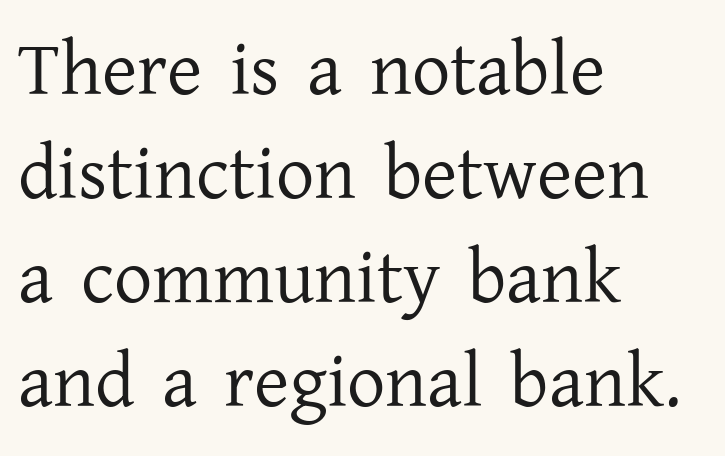
Nope, not italic — everything's standing straight. This sample uses plain, unmodified letter spacing. Weight: in the light-to-regular range. The leading is moderate, giving the passage an even texture. A clean baseline with only descenders dipping below it. The letters carry serifs — small finishing strokes at the ends of their stems.
